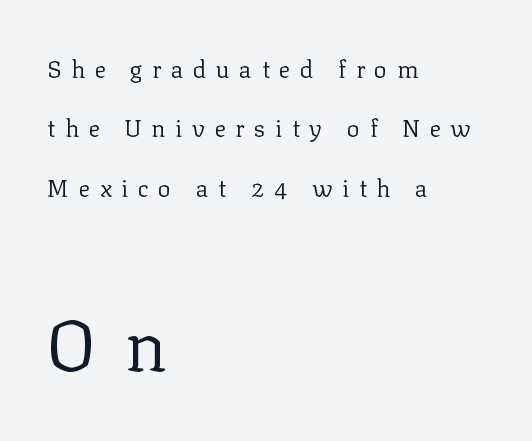
Q: Is the text bold? A: No.
Q: Is the text italic (slanted)? A: No, it is upright.
Q: Is the typeface a serif or a sans-serif typeface? A: Serif.
Q: Is the text underlined? A: No.
Q: How is the paragraph aligned? A: Left-aligned.
Q: Is the spacing between letters normal or unusually wide? A: Unusually wide.
Q: Is the spacing between lines tight, normal or loose? A: Loose.
Q: Which block of text is set in a larger size, the first (top) or the second (bottom)? A: The second (bottom) one.
Q: Width (condensed, normal, or wide)? A: Normal.
Q: Stroke contrast? A: Low.
Q: x-height? A: Medium.
Q: Monospaced? A: No.
